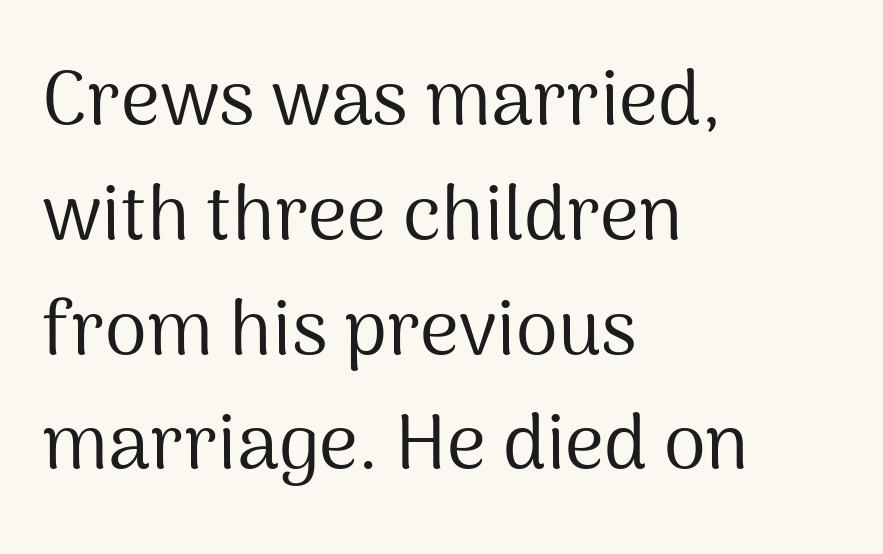
{"serif": "no", "italic": "no", "bold": "no", "weight": "regular", "width": "normal", "stroke_contrast": "medium", "x_height": "medium", "monospaced": "no", "underline": "no", "align": "left", "line_spacing": "normal", "line_spacing_ratio": 1.51, "letter_spacing": "normal", "letter_spacing_em": 0.0, "glyph_px": 76}
